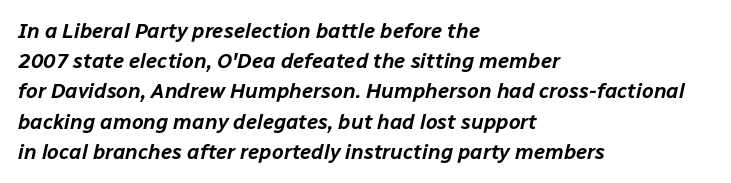
Compared with a centered layout, this one pins lines to the left instead. This block has exactly the height ordinary leading produces. Emphasis-style slanted type is in use. Type without underlining. Each word holds together tightly as a unit, with standard inter-letter gaps.
